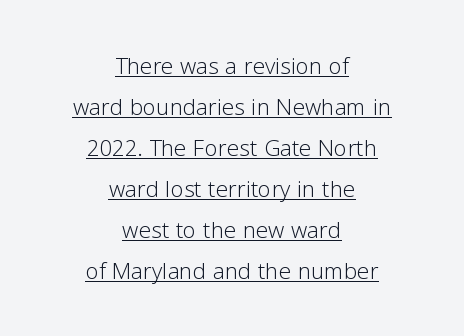
Q: Is the text bold? A: No.
Q: Is the text italic (slanted)? A: No, it is upright.
Q: Is the typeface a serif or a sans-serif typeface? A: Sans-serif.
Q: Is the text underlined? A: Yes.
Q: How is the paragraph aligned? A: Centered.
Q: Is the spacing between letters normal or unusually wide? A: Normal.
Q: Is the spacing between lines tight, normal or loose? A: Normal.
Q: Width (condensed, normal, or wide)? A: Normal.
Q: Stroke contrast? A: Low.
Q: x-height? A: Medium.
Q: Monospaced? A: No.
